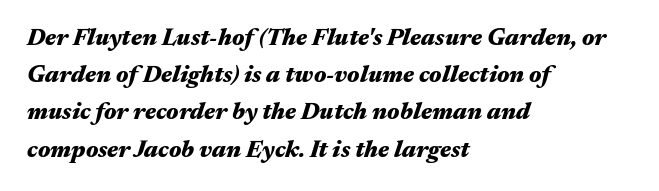
The lines are quadded left. Does the lettering tilt? It does — this is italic. Summary of vertical rhythm: regular, with standard interline spacing. Each glyph is drawn with heavy, bold strokes. The strip under each line holds only bare page.
